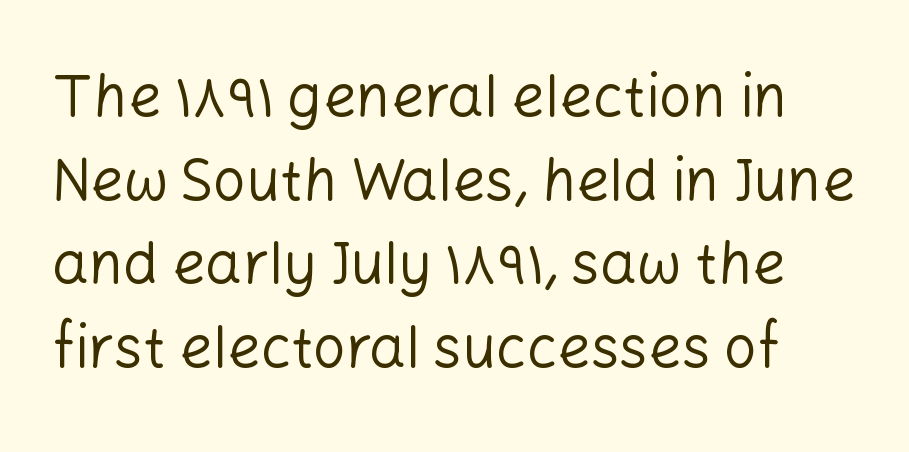
Q: Is the text bold? A: No.
Q: Is the text italic (slanted)? A: No, it is upright.
Q: Is the typeface a serif or a sans-serif typeface? A: Sans-serif.
Q: Is the text underlined? A: No.
Q: Is the spacing between letters normal or unusually wide? A: Normal.
Q: Is the spacing between lines tight, normal or loose? A: Normal.
Q: Width (condensed, normal, or wide)? A: Normal.
Q: Stroke contrast? A: Low.
Q: x-height? A: Medium.
Q: Monospaced? A: No.
